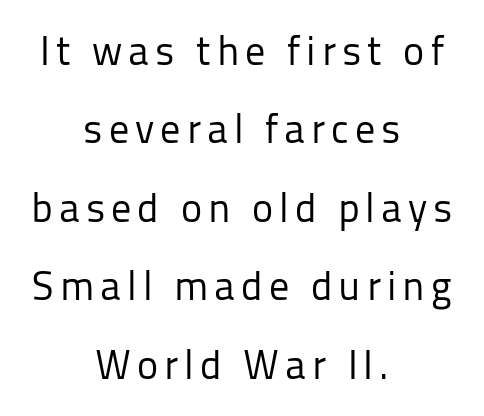
{"serif": "no", "italic": "no", "bold": "no", "weight": "regular", "width": "normal", "stroke_contrast": "low", "x_height": "medium", "monospaced": "no", "underline": "no", "align": "center", "line_spacing": "loose", "line_spacing_ratio": 1.96, "glyph_px": 40}
